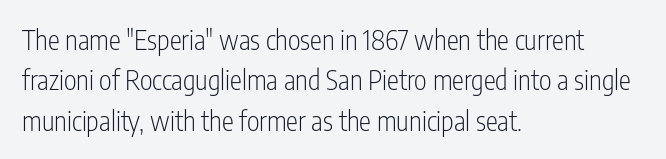
{"italic": "no", "bold": "no", "underline": "no", "align": "left", "line_spacing": "normal", "line_spacing_ratio": 1.5, "letter_spacing": "normal", "letter_spacing_em": 0.0, "glyph_px": 27}
